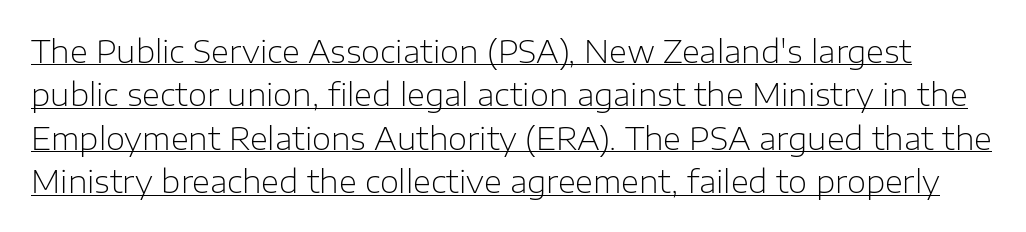
The image shows 31 px light sans-serif type, upright; set normal line spacing (1.4x), normal letter spacing, underlined; low stroke contrast and a medium x-height.
